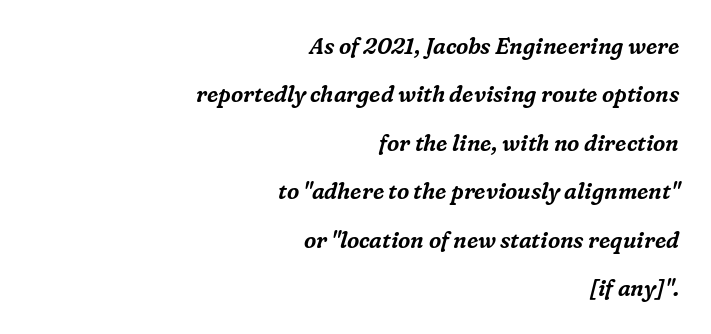
The image shows 22 px text type, italic (leaning right); set right-aligned, loose line spacing (2.2x), normal letter spacing, not underlined.
